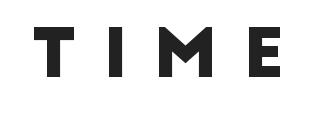
Descenders are the only things crossing below the line. The passage shown has open, widely tracked lettering throughout. The letters advance in unequal steps, a hallmark of proportional type. Serifs: no, the terminals of the letterforms are clean.
